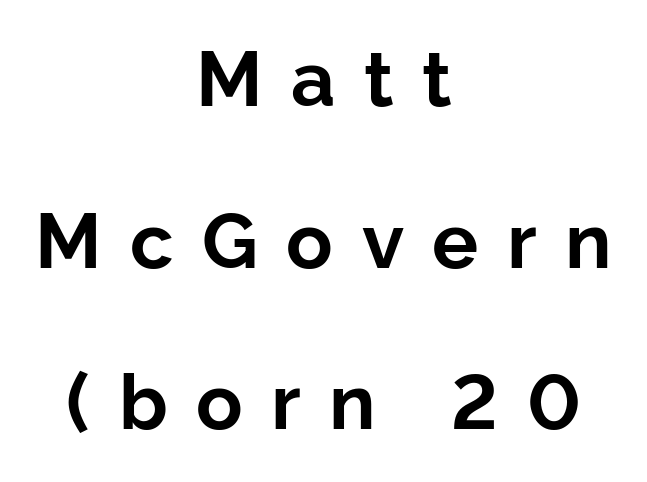
Baseline-to-baseline distance is far greater than the letter height. Loose tracking; the words dissolve into strings of separated letters. Does the type have serifs? No, each stem ends abruptly. The specimen omits any rule beneath the text block's lines. These lines are rendered in a variable-pitch font. Pretty heavy lettering here — definitely bold.
